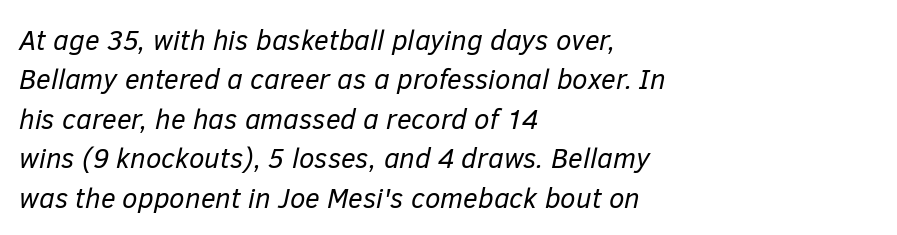
Q: Is the text bold? A: No.
Q: Is the text italic (slanted)? A: Yes, it leans right by about 12 degrees.
Q: Is the text underlined? A: No.
Q: How is the paragraph aligned? A: Left-aligned.
Q: Is the spacing between letters normal or unusually wide? A: Normal.
Q: Is the spacing between lines tight, normal or loose? A: Normal.
Q: Width (condensed, normal, or wide)? A: Normal.
Q: Stroke contrast? A: Low.
Q: x-height? A: Medium.
Q: Monospaced? A: No.
